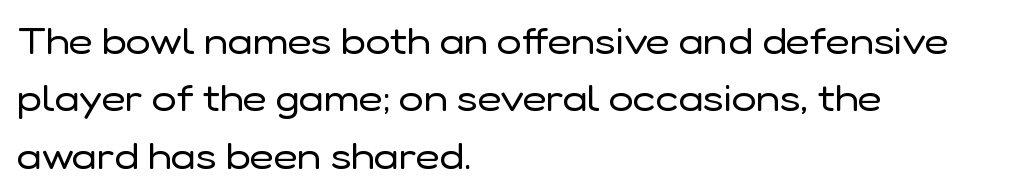
{"serif": "no", "italic": "no", "bold": "no", "weight": "regular", "width": "normal", "stroke_contrast": "low", "x_height": "medium", "monospaced": "no", "underline": "no", "align": "left", "line_spacing": "normal", "line_spacing_ratio": 1.55, "letter_spacing": "normal", "letter_spacing_em": 0.0, "glyph_px": 37}
